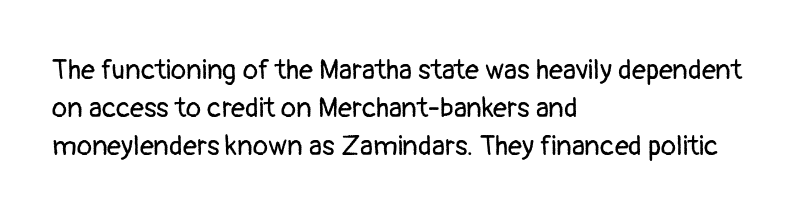
{"serif": "no", "italic": "no", "bold": "no", "weight": "regular", "width": "normal", "stroke_contrast": "low", "x_height": "medium", "monospaced": "no", "underline": "no", "align": "left", "line_spacing": "normal", "line_spacing_ratio": 1.36, "letter_spacing": "normal", "letter_spacing_em": 0.0, "glyph_px": 28}
